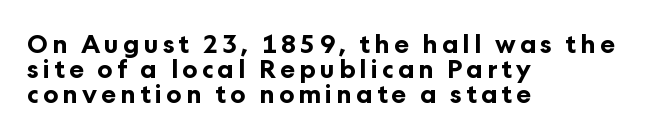
If you measured baseline to baseline, you'd find a short distance. Every stem runs plumb, perpendicular to the baseline. On the weight axis this lands at bold, roughly 700. The rendering anchors every line to the left-hand side.
